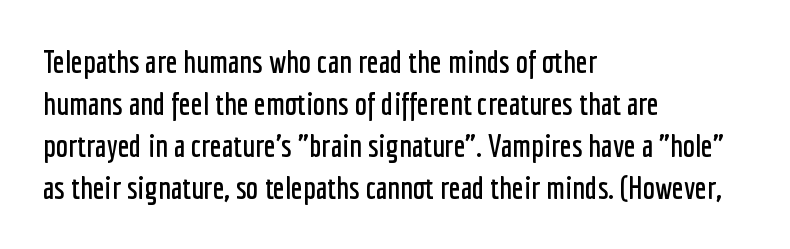
{"serif": "no", "italic": "no", "width": "condensed", "stroke_contrast": "low", "x_height": "medium", "monospaced": "no", "underline": "no", "align": "left", "line_spacing": "normal", "line_spacing_ratio": 1.35, "letter_spacing": "normal", "letter_spacing_em": 0.0, "glyph_px": 31}
